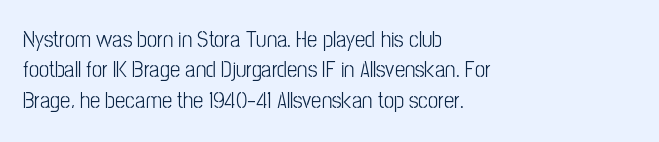
{"italic": "no", "underline": "no", "align": "left", "line_spacing": "normal", "line_spacing_ratio": 1.32, "letter_spacing": "normal", "letter_spacing_em": 0.0, "glyph_px": 23}
